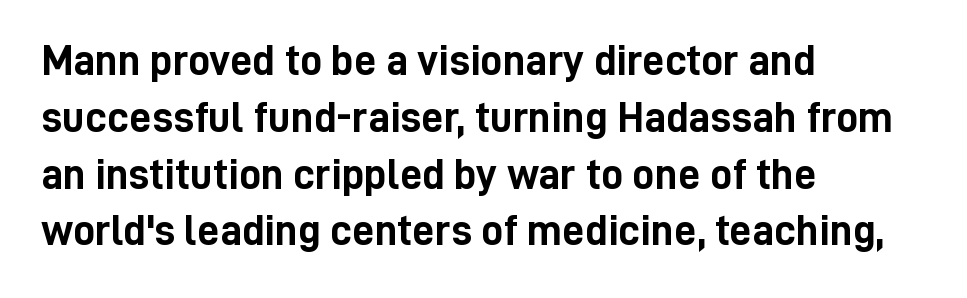
{"serif": "no", "italic": "no", "bold": "yes", "weight": "semibold", "width": "condensed", "stroke_contrast": "low", "x_height": "medium", "monospaced": "no", "underline": "no", "align": "left", "line_spacing": "normal", "line_spacing_ratio": 1.29, "letter_spacing": "normal", "letter_spacing_em": 0.0, "glyph_px": 44}
